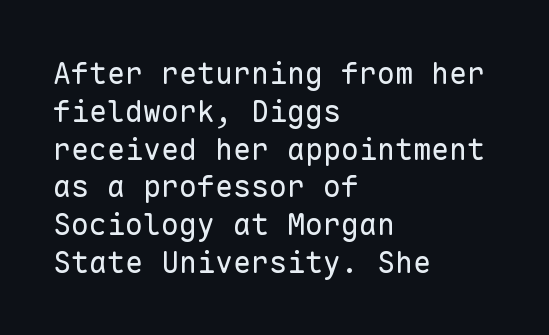
One glance says typical: line gaps are just what's usual. Every stem runs plumb, perpendicular to the baseline. Glyph-to-glyph distance matches everyday printed text. The rendering anchors every line to the left-hand side.
